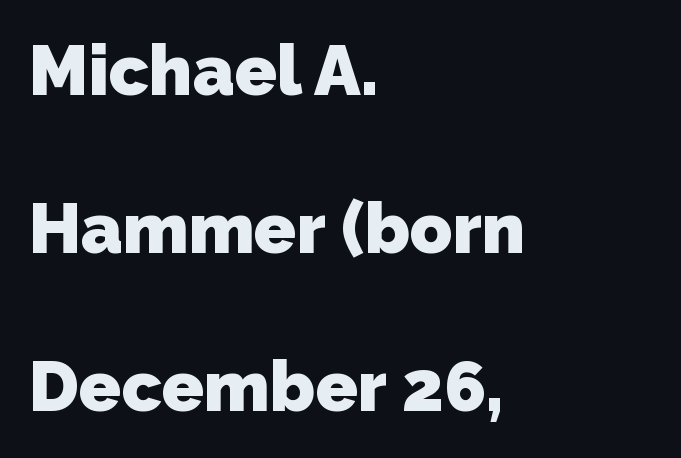
Q: Is the text bold? A: Yes.
Q: Is the typeface a serif or a sans-serif typeface? A: Sans-serif.
Q: Is the text underlined? A: No.
Q: How is the paragraph aligned? A: Left-aligned.
Q: Is the spacing between letters normal or unusually wide? A: Normal.
Q: Is the spacing between lines tight, normal or loose? A: Loose.
Q: Width (condensed, normal, or wide)? A: Normal.
Q: Stroke contrast? A: Low.
Q: x-height? A: Medium.
Q: Monospaced? A: No.
